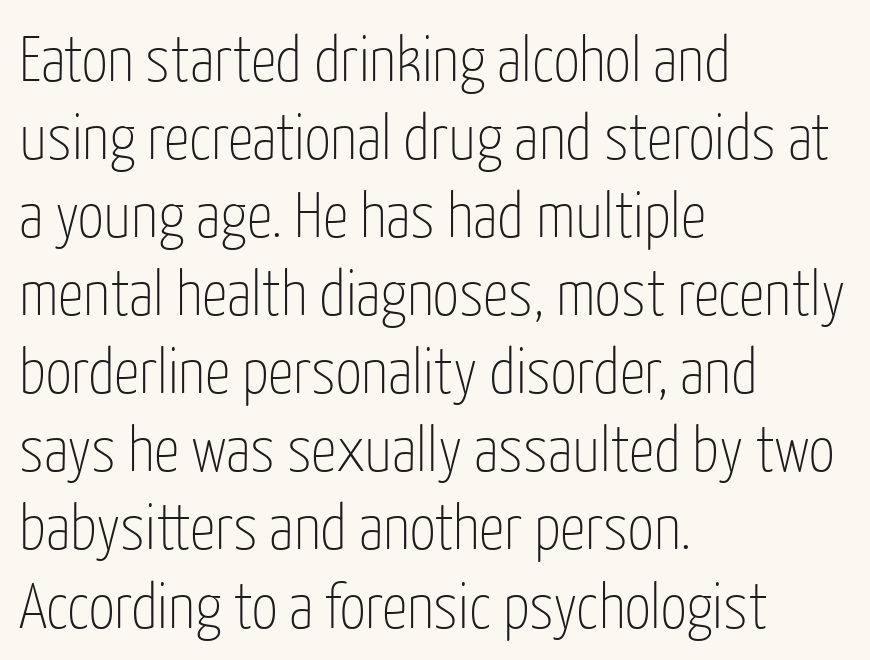
{"serif": "no", "italic": "no", "bold": "no", "weight": "thin", "width": "condensed", "stroke_contrast": "low", "x_height": "medium", "monospaced": "no", "underline": "no", "align": "left", "line_spacing_ratio": 1.22, "letter_spacing": "normal", "letter_spacing_em": 0.0, "glyph_px": 64}
